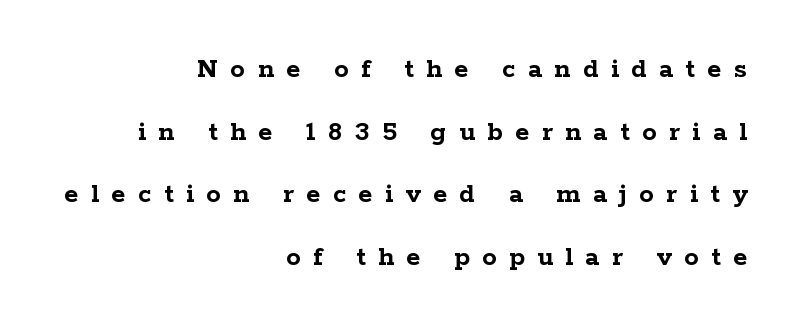
The lines are spread far apart with generous leading. Each word looks stretched out because of the extra space between its letters. Vertical strokes here are truly vertical. The text block is weighted toward the right margin, trailing off unevenly leftward.
